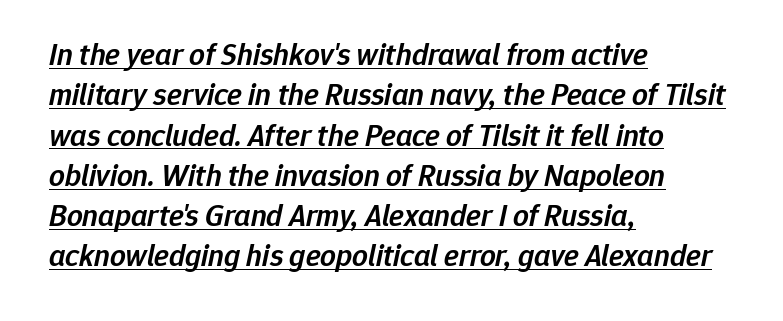
Every letter is mildly thick-stroked: semibold rather than bold. The ragged edge is on the right, which tells us the setting is flush left. Each new line begins a customary step beneath the previous one. The passage shown is typed in a proportional face where columns would drift.
